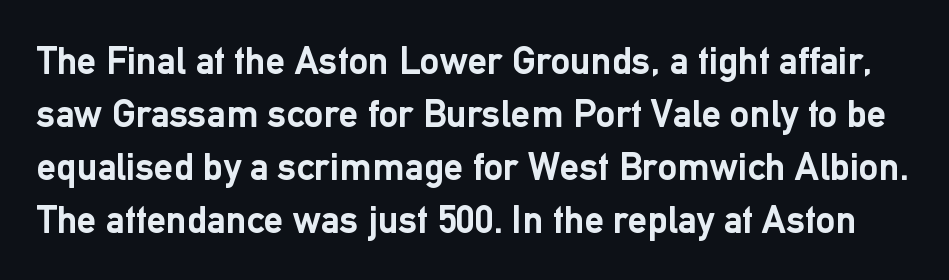
The image shows 39 px semibold sans-serif type, upright; set normal line spacing (1.36x), normal letter spacing, not underlined; low stroke contrast and a medium x-height.
